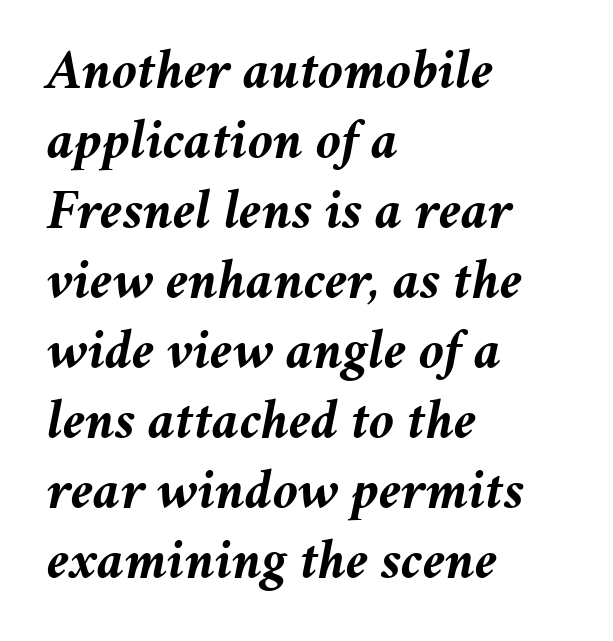
The image shows 56 px semibold type, italic (leaning right); set left-aligned, normal line spacing (1.25x), normal letter spacing, not underlined; medium stroke contrast and a medium x-height.
